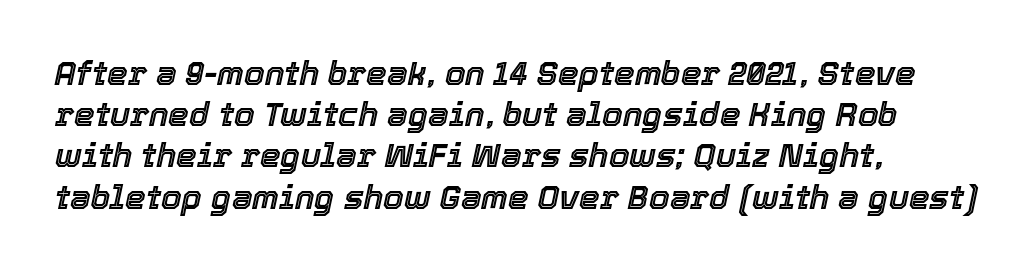
Every row of glyphs begins at an identical x-position on the left. If you drew a line through each stem, it would be angled. Each letter keeps its own natural width here, so spacing adapts to shape. The glyphs are unaccompanied by any horizontal stroke below them.
